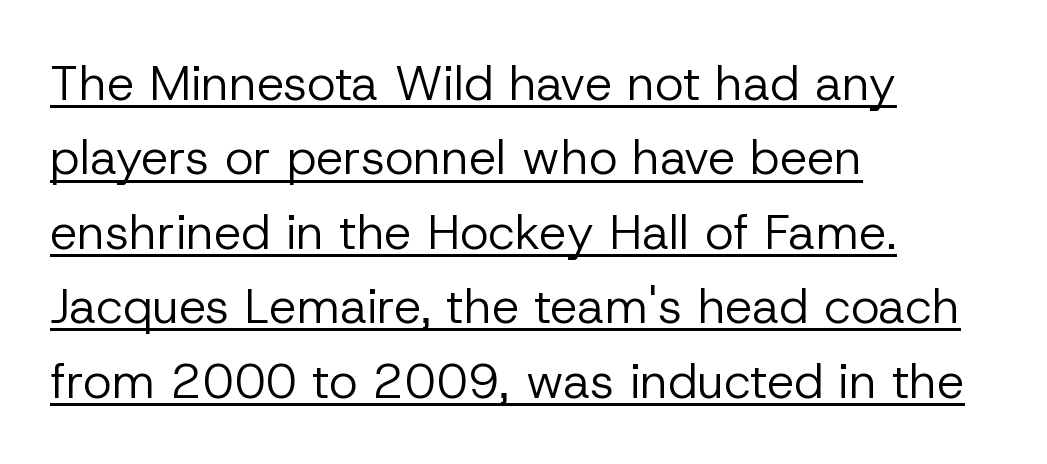
This block has exactly the height ordinary leading produces. These characters rest on top of a visible drawn line. Vertical stems look standard width or narrower in stroke. One-word summary of the alignment: left. The typeface chosen for these lines omits serifs.
